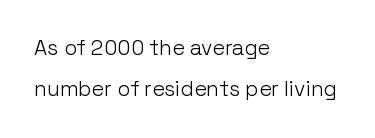
Q: Is the text bold? A: No.
Q: Is the text italic (slanted)? A: No, it is upright.
Q: Is the text underlined? A: No.
Q: How is the paragraph aligned? A: Left-aligned.
Q: Is the spacing between letters normal or unusually wide? A: Normal.
Q: Is the spacing between lines tight, normal or loose? A: Loose.
